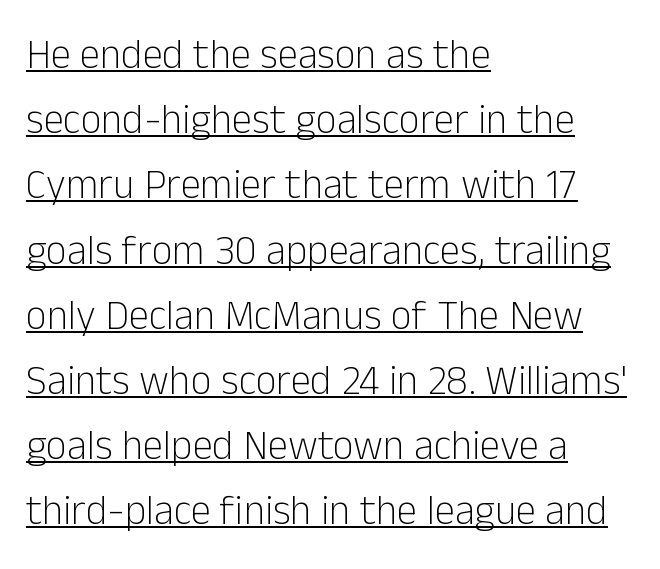
Q: Is the text bold? A: No.
Q: Is the text italic (slanted)? A: No, it is upright.
Q: Is the typeface a serif or a sans-serif typeface? A: Sans-serif.
Q: Is the text underlined? A: Yes.
Q: How is the paragraph aligned? A: Left-aligned.
Q: Is the spacing between letters normal or unusually wide? A: Normal.
Q: Is the spacing between lines tight, normal or loose? A: Normal.
Q: Width (condensed, normal, or wide)? A: Normal.
Q: Stroke contrast? A: Low.
Q: x-height? A: Medium.
Q: Monospaced? A: No.
